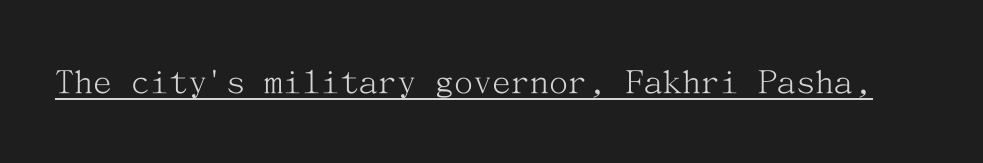
{"serif": "yes", "italic": "no", "bold": "no", "weight": "light", "width": "normal", "stroke_contrast": "medium", "x_height": "medium", "underline": "yes", "letter_spacing": "normal", "letter_spacing_em": 0.0, "glyph_px": 38}
